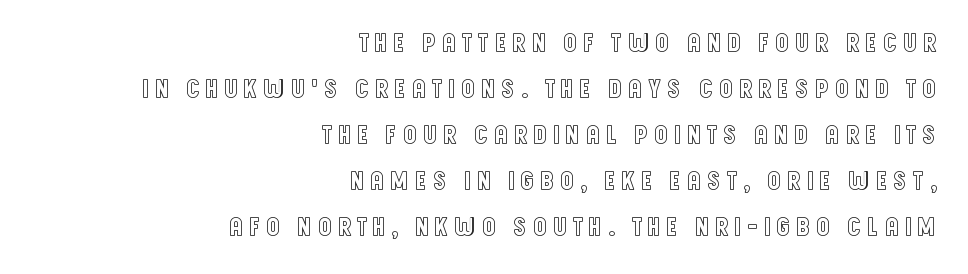
{"italic": "no", "underline": "no", "align": "right", "line_spacing": "normal", "line_spacing_ratio": 1.7, "letter_spacing": "wide", "letter_spacing_em": 0.2, "glyph_px": 27}
